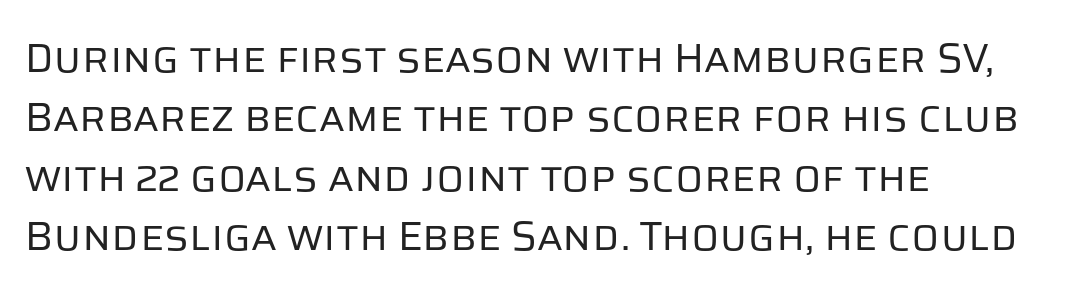
{"serif": "no", "italic": "no", "bold": "no", "weight": "regular", "width": "normal", "stroke_contrast": "low", "x_height": "large", "monospaced": "no", "underline": "no", "align": "left", "line_spacing": "normal", "line_spacing_ratio": 1.45, "letter_spacing": "normal", "letter_spacing_em": 0.0, "glyph_px": 41}
